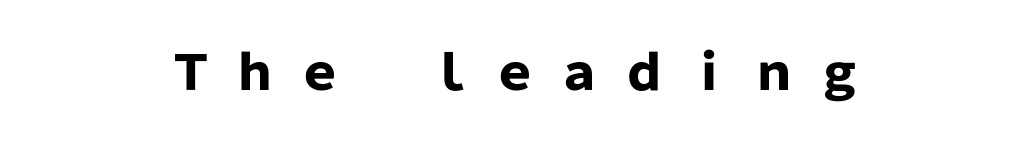
The image shows 48 px heavy sans-serif type, upright; set centered, unusually wide letter spacing (+0.35 em), not underlined; low stroke contrast and a medium x-height.
